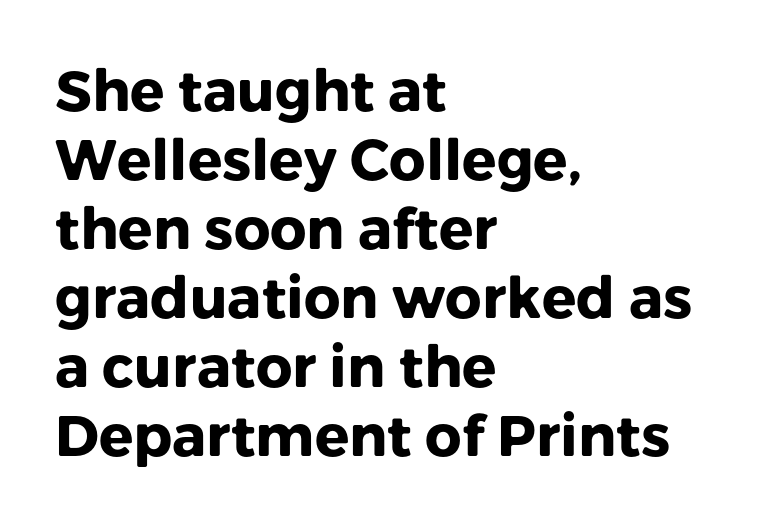
Q: Is the text bold? A: Yes.
Q: Is the text italic (slanted)? A: No, it is upright.
Q: Is the typeface a serif or a sans-serif typeface? A: Sans-serif.
Q: Is the text underlined? A: No.
Q: How is the paragraph aligned? A: Left-aligned.
Q: Is the spacing between letters normal or unusually wide? A: Normal.
Q: Width (condensed, normal, or wide)? A: Normal.
Q: Stroke contrast? A: Low.
Q: x-height? A: Medium.
Q: Monospaced? A: No.
